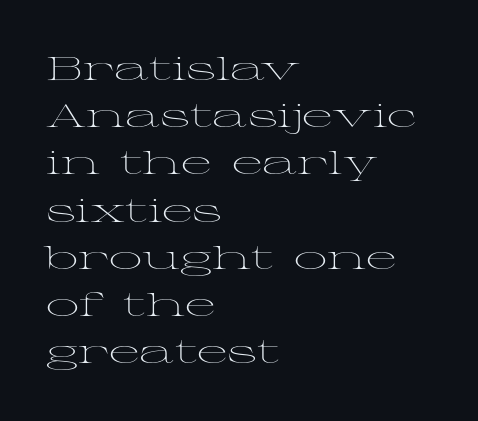
Note the varied advance widths — an 'i' is clearly narrower than an 'm'. Check the space under the baseline: it is left empty. Rows of type keep a routine distance in the vertical direction. The type sits square on the baseline with zero lean. Here the glyphs are tracked normally, forming tight word shapes. Stem width sits at or under what a default text font uses.
